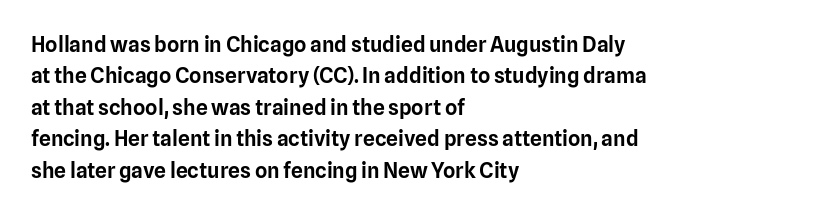
Unmarked baselines from the first word to the last. Every character sits straight up, as roman type does. The lines in this sample share a left origin and differ only in where they stop. Summary of vertical rhythm: regular, with standard interline spacing. Inter-character spacing is left at the font's built-in metrics.
